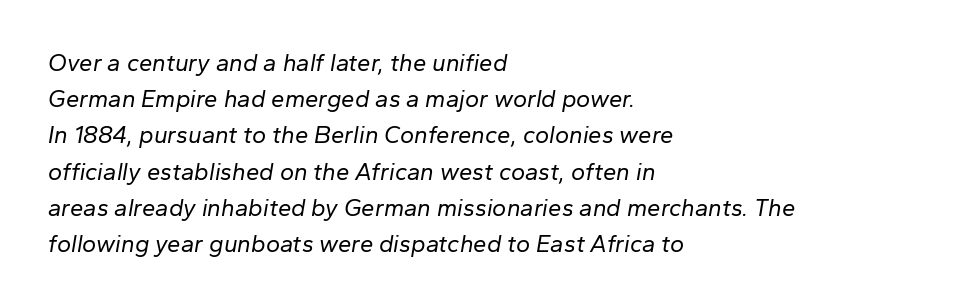
The image shows 24 px text type, italic (leaning right); set left-aligned, normal line spacing (1.51x), normal letter spacing, not underlined.
